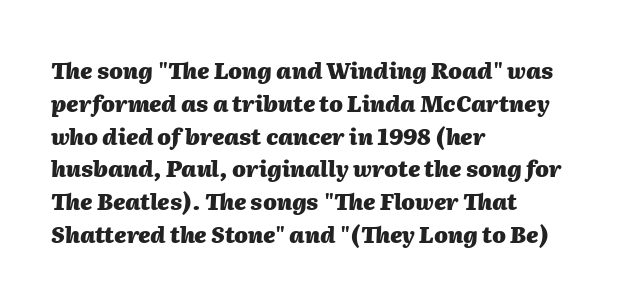
This sample keeps an unexceptional amount of space between lines. Italic: yes, the glyphs are oblique. A clean baseline with only descenders dipping below it. The sample has been set heavy, in full bold. The horizontal fit of the characters is conventional and even. Alignment: flush left.
